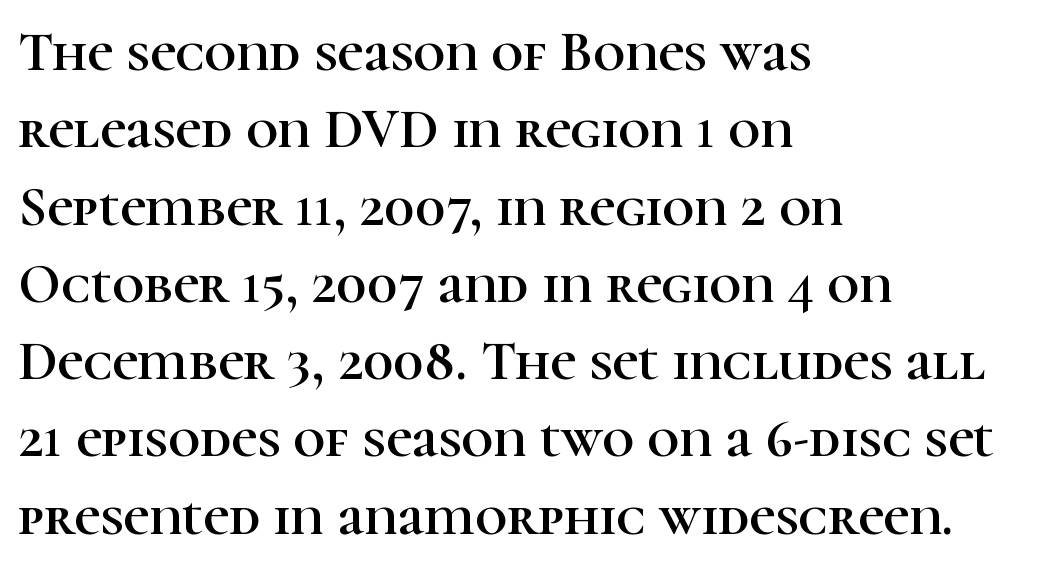
{"serif": "yes", "italic": "no", "width": "normal", "stroke_contrast": "high", "x_height": "medium", "monospaced": "no", "underline": "no", "align": "left", "line_spacing": "normal", "line_spacing_ratio": 1.38, "letter_spacing": "normal", "letter_spacing_em": 0.0, "glyph_px": 56}
